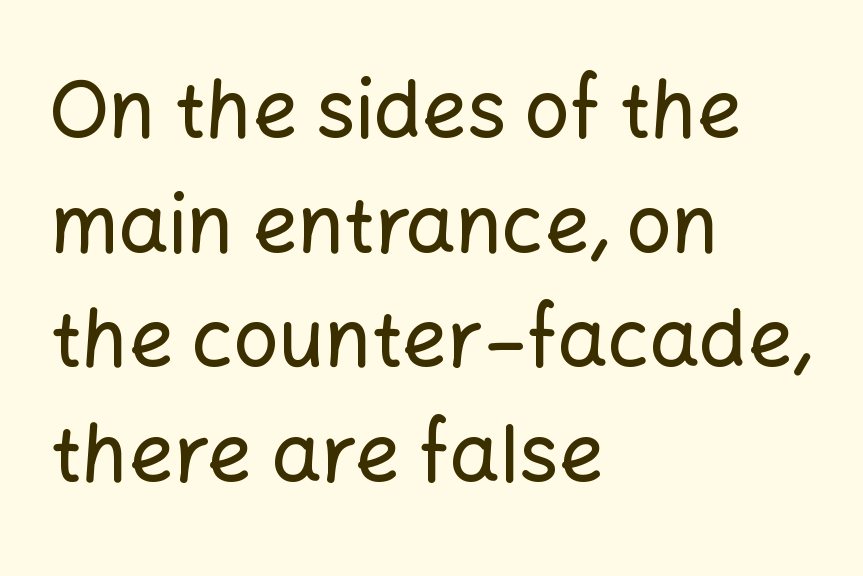
{"serif": "no", "italic": "no", "width": "normal", "stroke_contrast": "low", "x_height": "medium", "monospaced": "no", "underline": "no", "align": "left", "line_spacing": "normal", "line_spacing_ratio": 1.45, "letter_spacing": "normal", "letter_spacing_em": 0.0, "glyph_px": 79}
